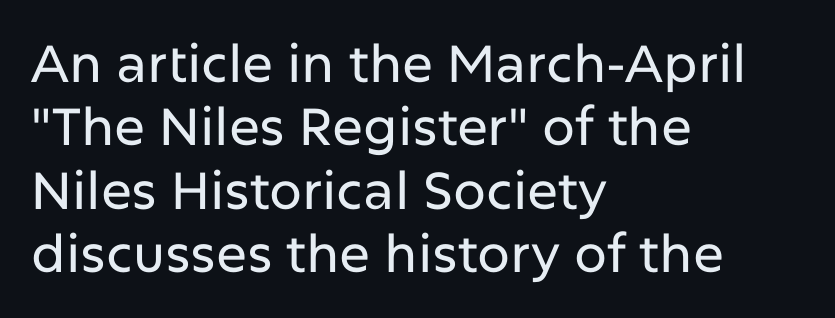
The setting favours the left margin, as ordinary paragraphs usually do. This rendering employs a face without finishing strokes, i.e., a sans-serif. Inter-character spacing is left at the font's built-in metrics. No word sits above an underline.
